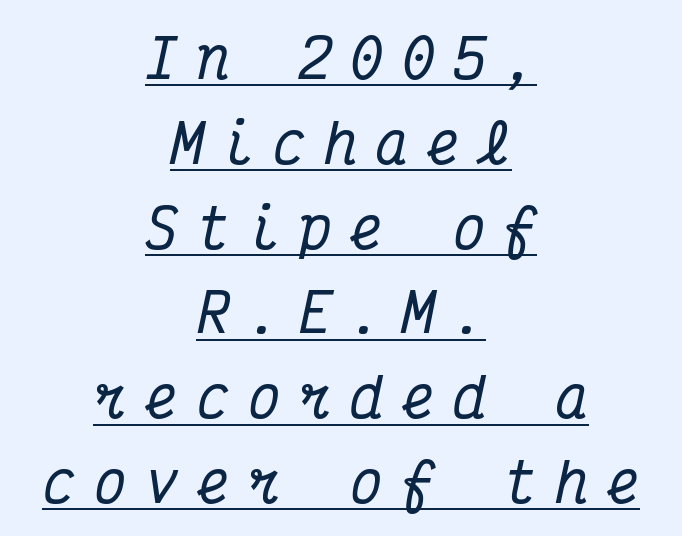
Q: Is the text italic (slanted)? A: Yes, it leans right by about 12 degrees.
Q: Is the typeface a serif or a sans-serif typeface? A: Serif.
Q: Is the text underlined? A: Yes.
Q: How is the paragraph aligned? A: Centered.
Q: Is the spacing between letters normal or unusually wide? A: Unusually wide.
Q: Is the spacing between lines tight, normal or loose? A: Normal.
Q: Width (condensed, normal, or wide)? A: Condensed.
Q: Stroke contrast? A: Medium.
Q: x-height? A: Medium.
Q: Monospaced? A: Yes.
